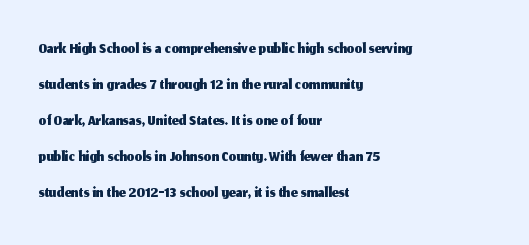
You can tell it's not italic because the verticals are truly vertical. Whoever set this chose a conventional vertical rhythm. The line texture is even and compact thanks to regular tracking. Each row of text sits above clean, open space.
